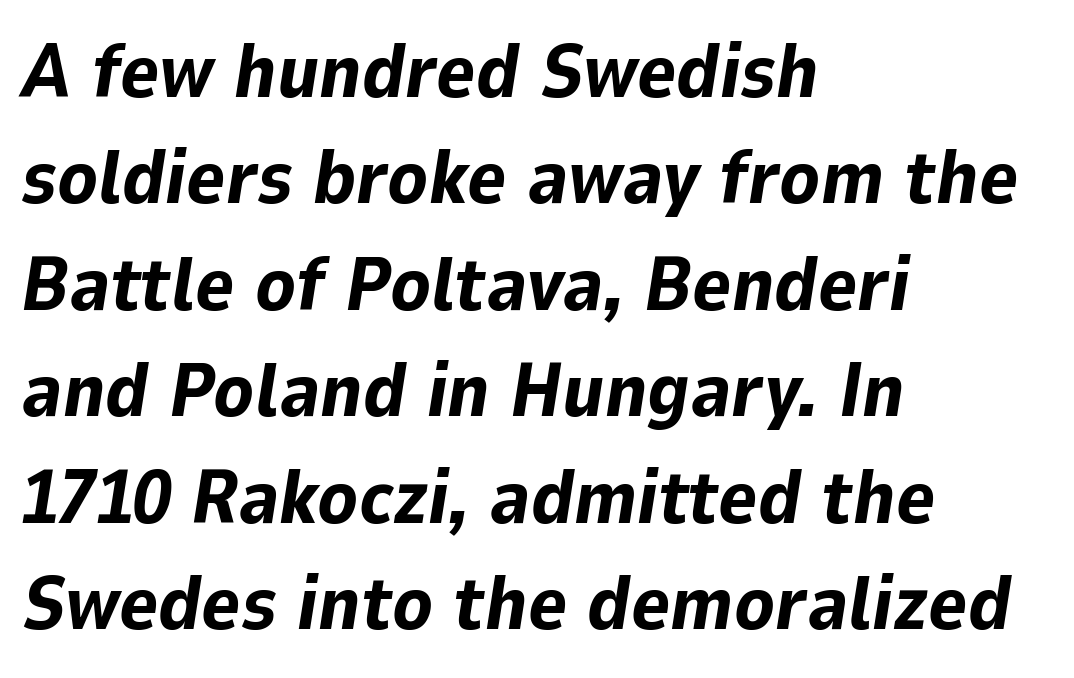
The image shows 75 px bold type, italic (leaning right); set left-aligned, normal line spacing (1.42x), normal letter spacing, not underlined; low stroke contrast and a medium x-height.
